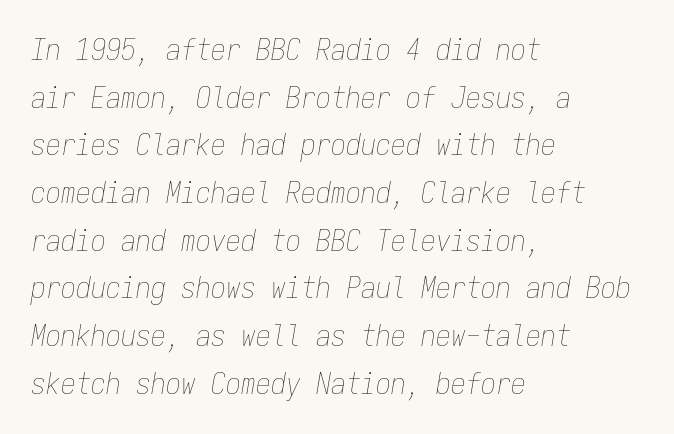
The typography opts for an oblique posture over an upright one. Characters follow at the spacing the type designer built in. The letters march in equal steps, a hallmark of fixed-pitch type. The baseline area is clear. Teacher's note: observe the even left margin — that is flush-left alignment.
